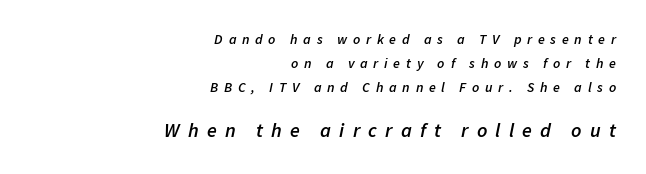
Q: Is the text bold? A: Semi-bold.
Q: Is the text italic (slanted)? A: Yes, it leans right by about 11 degrees.
Q: Is the text underlined? A: No.
Q: How is the paragraph aligned? A: Right-aligned.
Q: Is the spacing between letters normal or unusually wide? A: Unusually wide.
Q: Is the spacing between lines tight, normal or loose? A: Normal.
Q: Which block of text is set in a larger size, the first (top) or the second (bottom)? A: The second (bottom) one.
